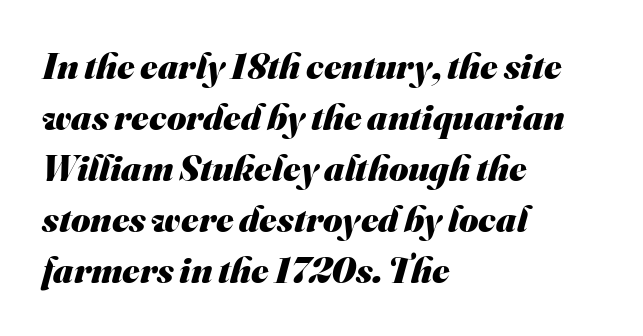
{"serif": "no", "bold": "yes", "weight": "heavy", "width": "normal", "stroke_contrast": "medium", "x_height": "small", "monospaced": "no", "underline": "no", "align": "left", "line_spacing": "normal", "line_spacing_ratio": 1.38, "letter_spacing": "normal", "letter_spacing_em": 0.0, "glyph_px": 37}
